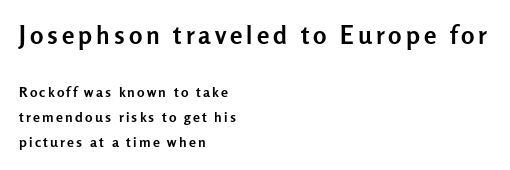
{"italic": "no", "bold": "yes", "underline": "no", "align": "left", "line_spacing_ratio": 1.77, "larger_block": "first", "size_ratio": 1.79, "glyph_px": 25}
